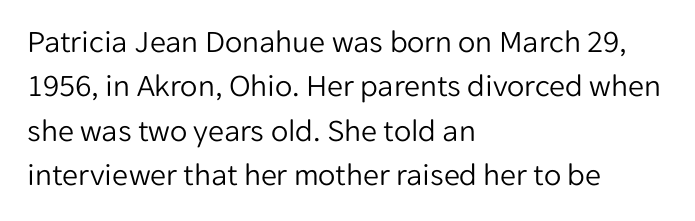
The image shows 32 px light sans-serif type, upright; set left-aligned, normal line spacing (1.39x), normal letter spacing, not underlined; low stroke contrast and a medium x-height.
